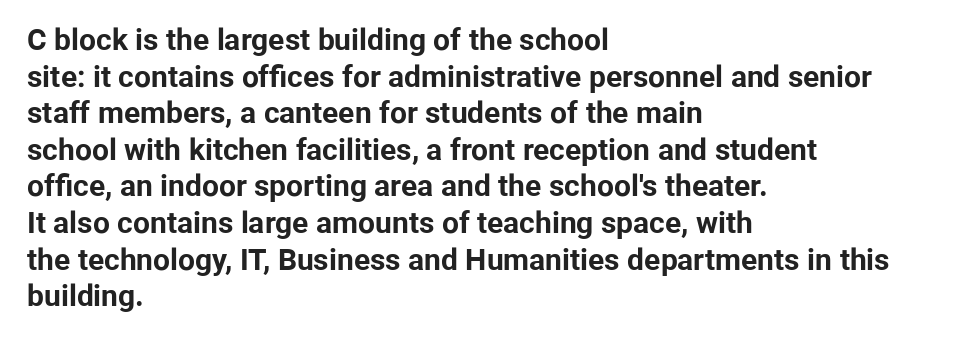
Varying glyph widths throughout — classic text-font behaviour. A classic flush-left, rag-right setting is used for this passage. You could call the tracking neutral — neither tight nor loose. The passage shown is not underscored anywhere.
